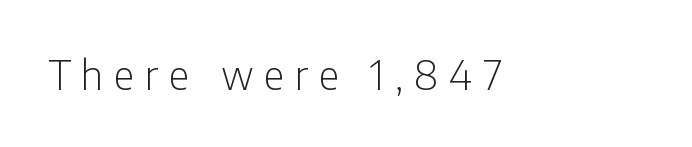
The gaps between neighbouring characters are conspicuously large. Varying glyph widths throughout — classic text-font behaviour. The type sits square on the baseline with zero lean. Vertical stems look standard width or narrower in stroke. Decoration check: the copy has no underline.
